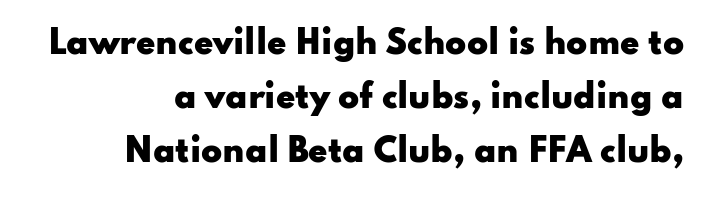
Chunky letters — that's bold for sure. Character widths vary here, with narrow letters taking less room than wide ones. Glance below the letters and you will spot only blank space. Look at the bottom of the vertical strokes: they stop flat, with no serifs.
